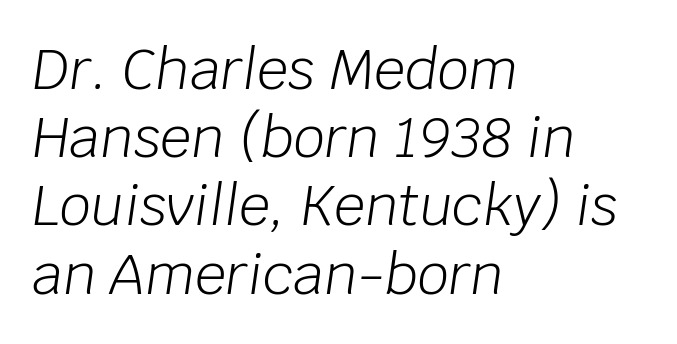
The image shows 55 px light type, italic (leaning right); set left-aligned, line spacing 1.24x, normal letter spacing, not underlined; low stroke contrast and a large x-height.
